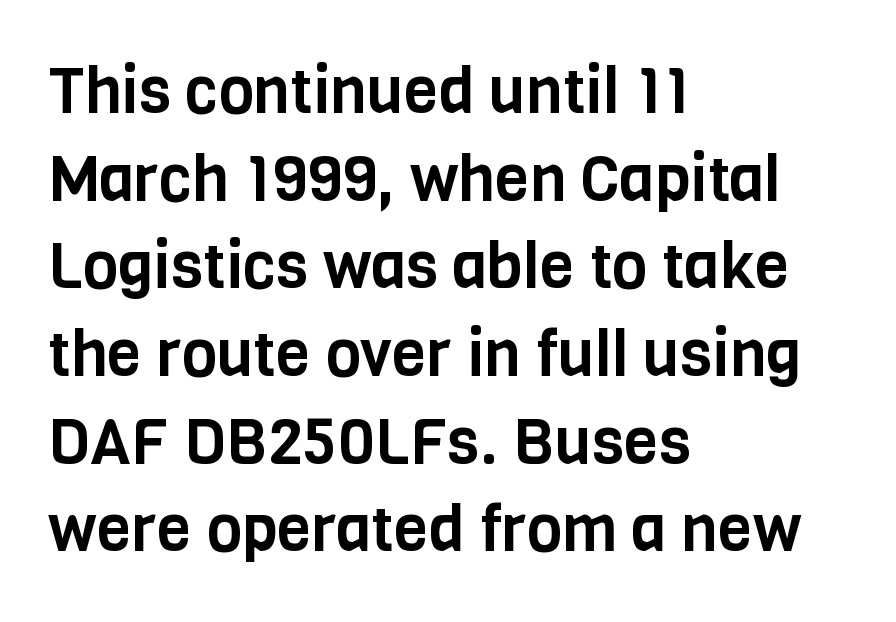
The lettering holds an erect, upright posture throughout. Typographically, this falls in the sans-serif category. The lines in this sample share a left origin and differ only in where they stop. Do the characters align in a grid? No, the font is proportional. The rendering keeps characters at their native spacing.
